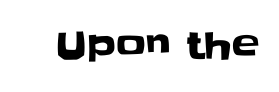
Rule under the text: the space is simply empty. Notice how the stems are strictly vertical — no italics here. The letters advance in unequal steps, a hallmark of proportional type. Nothing sits at the stroke ends, so this counts as sans-serif. Look at the tracking — it's just the regular setting, nothing added.
